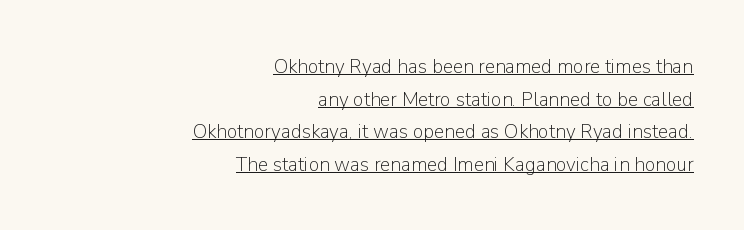
{"italic": "no", "bold": "no", "underline": "yes", "align": "right", "line_spacing": "normal", "line_spacing_ratio": 1.55, "letter_spacing": "normal", "letter_spacing_em": 0.0, "glyph_px": 21}
